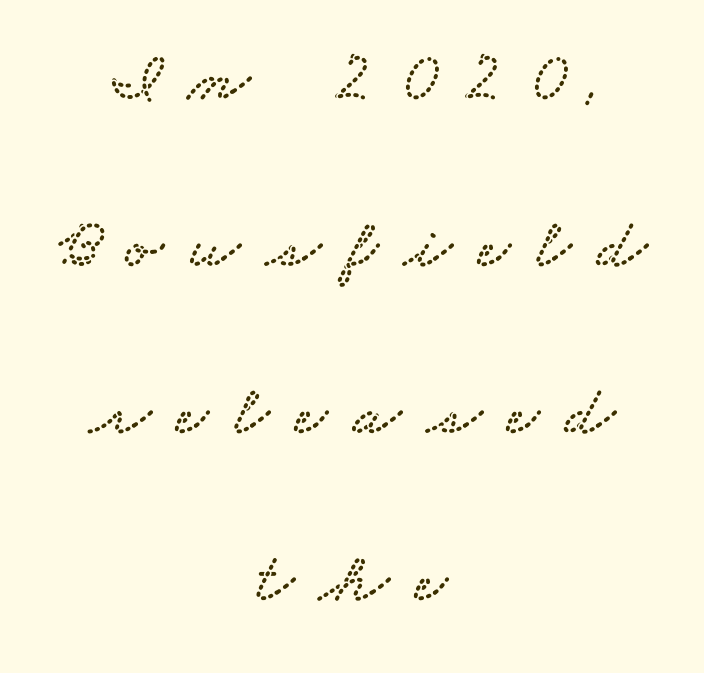
The image shows 71 px wide serif type; set centered, loose line spacing (2.35x), unusually wide letter spacing (+0.36 em), not underlined; low stroke contrast and a small x-height.
